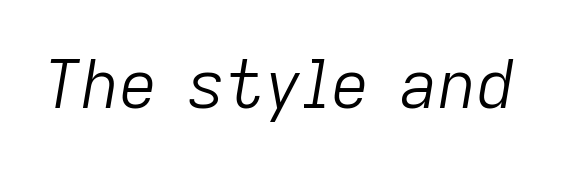
The image shows 67 px light type, italic (leaning right); set normal letter spacing, not underlined; low stroke contrast and a medium x-height.
